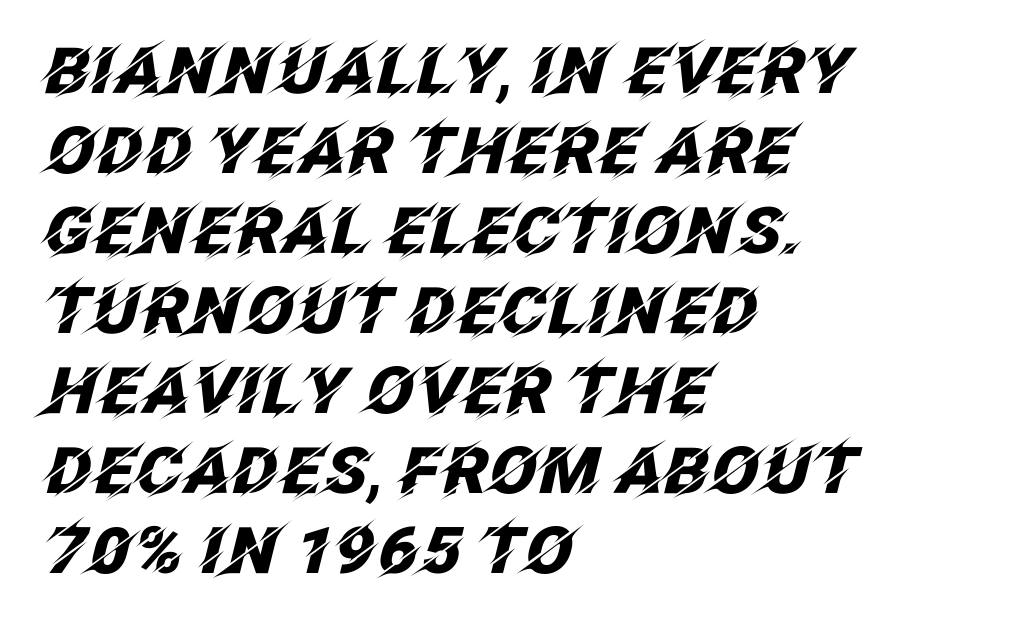
{"italic": "yes", "lean": "right", "slant_degrees": 12, "bold": "yes", "weight": "heavy", "width": "normal", "stroke_contrast": "low", "x_height": "large", "monospaced": "no", "underline": "no", "align": "left", "line_spacing": "normal", "line_spacing_ratio": 1.25, "letter_spacing": "normal", "letter_spacing_em": 0.0, "glyph_px": 64}
